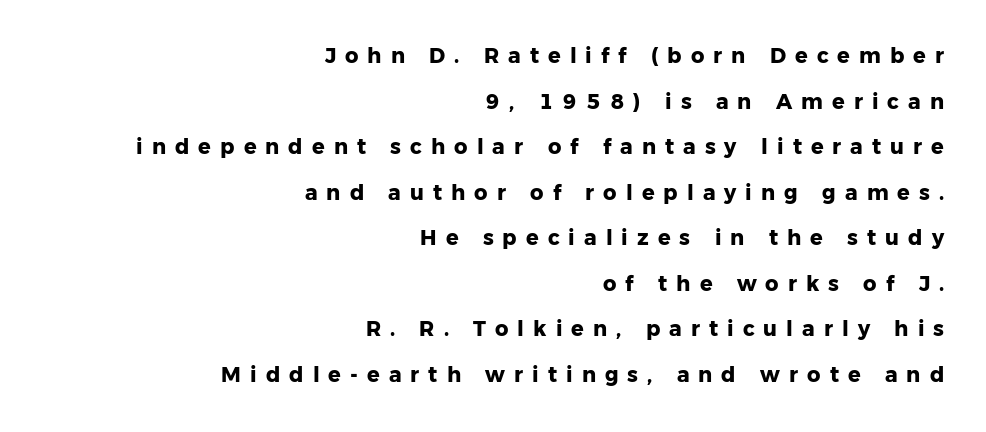
The letters stand straight up with perfectly vertical stems. Its strokes are broad and dark, the hallmark of bold type. Interline gaps are noticeably wide in this sample. Does the copy run flush right? Yes — the right margin is perfectly even.
